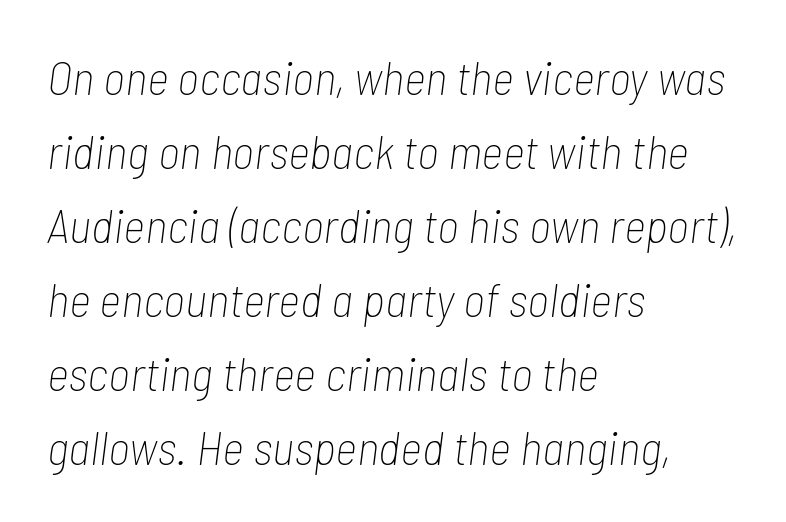
The image shows 48 px thin, condensed type, italic (leaning right); set left-aligned, normal line spacing (1.54x), normal letter spacing, not underlined; low stroke contrast and a medium x-height.
